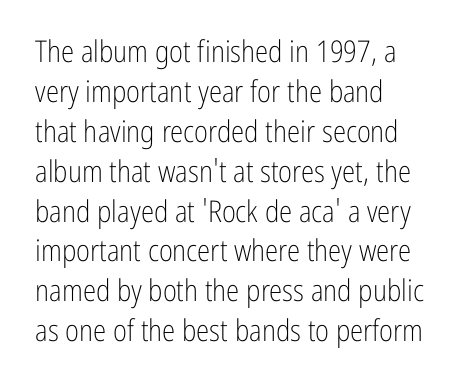
Q: Is the text bold? A: No.
Q: Is the text italic (slanted)? A: No, it is upright.
Q: Is the typeface a serif or a sans-serif typeface? A: Sans-serif.
Q: Is the text underlined? A: No.
Q: How is the paragraph aligned? A: Left-aligned.
Q: Is the spacing between letters normal or unusually wide? A: Normal.
Q: Is the spacing between lines tight, normal or loose? A: Normal.
Q: Width (condensed, normal, or wide)? A: Condensed.
Q: Stroke contrast? A: Low.
Q: x-height? A: Medium.
Q: Monospaced? A: No.
